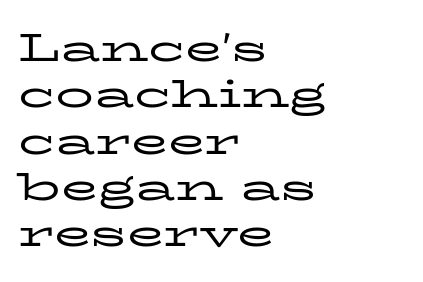
Words appear dense and cohesive because spacing is normal. Is the block centered? No — it sits flush against the left margin. Here the designer chose a conventional face with non-uniform glyph widths. These lines are composed in type with serifs. The zone under the glyphs is completely vacant. This is not heavy type; no bold has been used.
